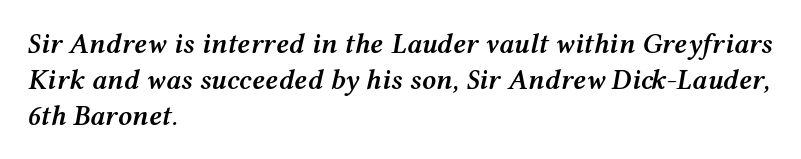
Q: Is the text bold? A: Semi-bold.
Q: Is the text italic (slanted)? A: Yes, it leans right by about 12 degrees.
Q: Is the text underlined? A: No.
Q: How is the paragraph aligned? A: Left-aligned.
Q: Is the spacing between letters normal or unusually wide? A: Normal.
Q: Is the spacing between lines tight, normal or loose? A: Normal.
Q: Width (condensed, normal, or wide)? A: Wide.
Q: Stroke contrast? A: Medium.
Q: x-height? A: Medium.
Q: Monospaced? A: No.
